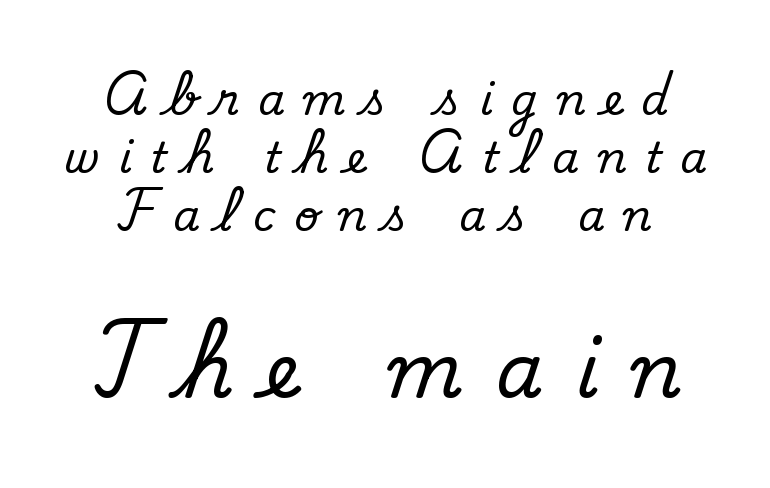
The image shows 76 px regular-weight sans-serif type; set normal line spacing (1.35x), unusually wide letter spacing (+0.43 em), not underlined; the second (bottom) block is 1.77x larger; low stroke contrast and a small x-height.
